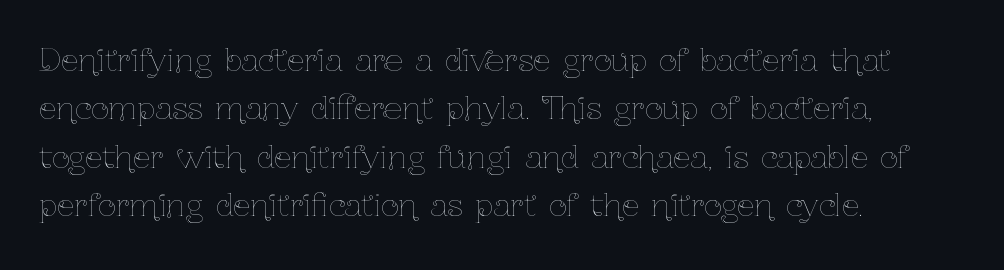
Q: Is the text bold? A: No.
Q: Is the text italic (slanted)? A: No, it is upright.
Q: Is the text underlined? A: No.
Q: How is the paragraph aligned? A: Left-aligned.
Q: Is the spacing between letters normal or unusually wide? A: Normal.
Q: Is the spacing between lines tight, normal or loose? A: Normal.
Q: Width (condensed, normal, or wide)? A: Condensed.
Q: Stroke contrast? A: Low.
Q: x-height? A: Medium.
Q: Monospaced? A: No.
